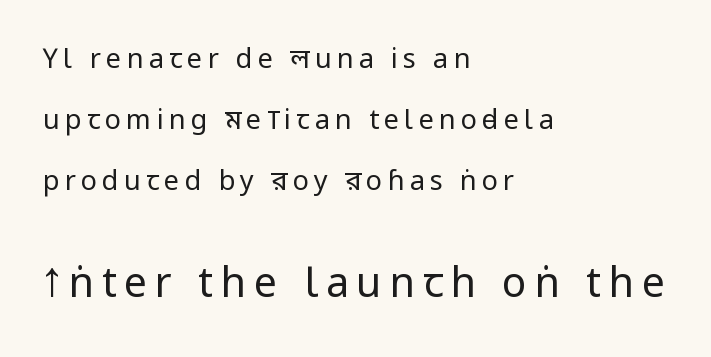
{"serif": "no", "italic": "no", "bold": "no", "weight": "regular", "width": "condensed", "stroke_contrast": "low", "x_height": "large", "monospaced": "no", "underline": "no", "align": "left", "line_spacing": "loose", "line_spacing_ratio": 2.26, "larger_block": "second", "size_ratio": 1.52, "glyph_px": 41}
